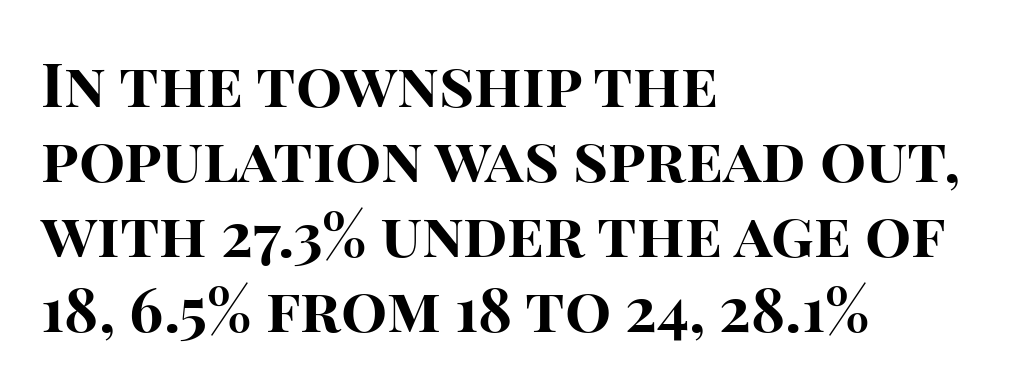
The tracking reads as untouched default to a designer's eye. Words float on clear page, feet unadorned. The lettering stays uniformly vertical, giving the passage a roman look. The face used here is proportionally spaced, like ordinary book or web type. Leftover space on each line is placed entirely after the last word.
